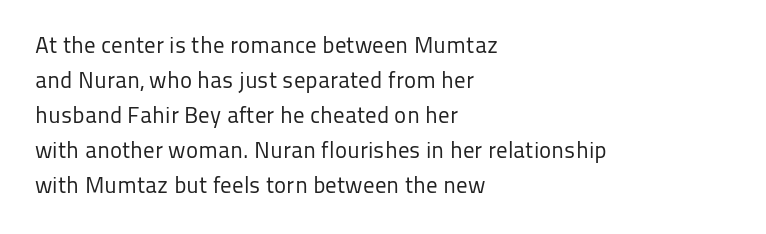
{"italic": "no", "bold": "no", "underline": "no", "align": "left", "line_spacing": "normal", "line_spacing_ratio": 1.52, "letter_spacing": "normal", "letter_spacing_em": 0.0, "glyph_px": 23}
